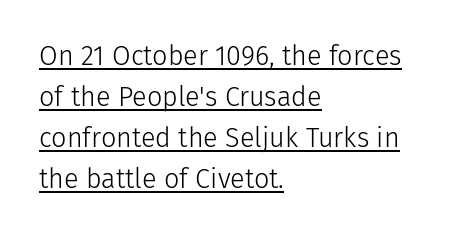
The image shows 27 px text type, upright; set left-aligned, normal line spacing (1.52x), normal letter spacing, underlined.
